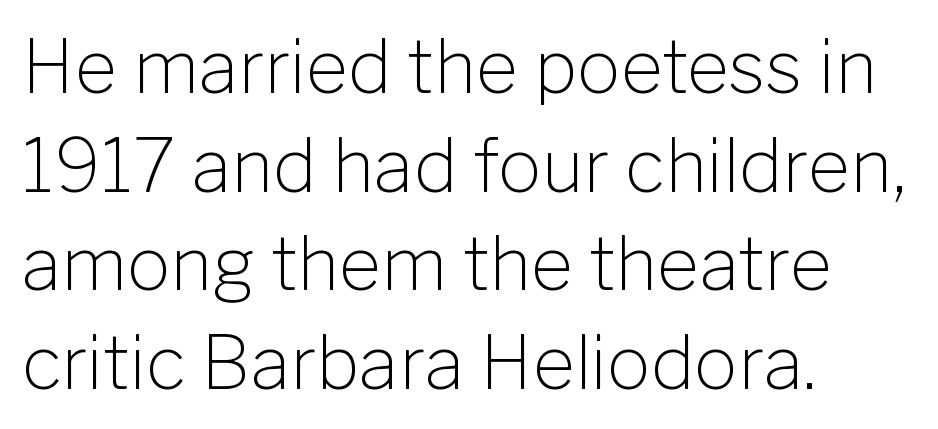
Q: Is the text bold? A: No.
Q: Is the text italic (slanted)? A: No, it is upright.
Q: Is the typeface a serif or a sans-serif typeface? A: Sans-serif.
Q: Is the text underlined? A: No.
Q: How is the paragraph aligned? A: Left-aligned.
Q: Is the spacing between letters normal or unusually wide? A: Normal.
Q: Is the spacing between lines tight, normal or loose? A: Normal.
Q: Width (condensed, normal, or wide)? A: Normal.
Q: Stroke contrast? A: Low.
Q: x-height? A: Medium.
Q: Monospaced? A: No.
